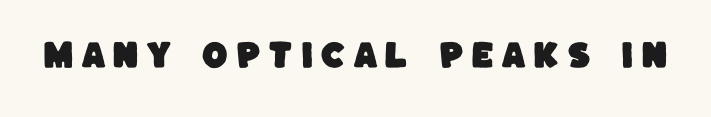
Q: Is the typeface a serif or a sans-serif typeface? A: Sans-serif.
Q: Is the text underlined? A: No.
Q: Is the spacing between letters normal or unusually wide? A: Unusually wide.
Q: Width (condensed, normal, or wide)? A: Normal.
Q: Stroke contrast? A: Low.
Q: x-height? A: Large.
Q: Monospaced? A: No.
